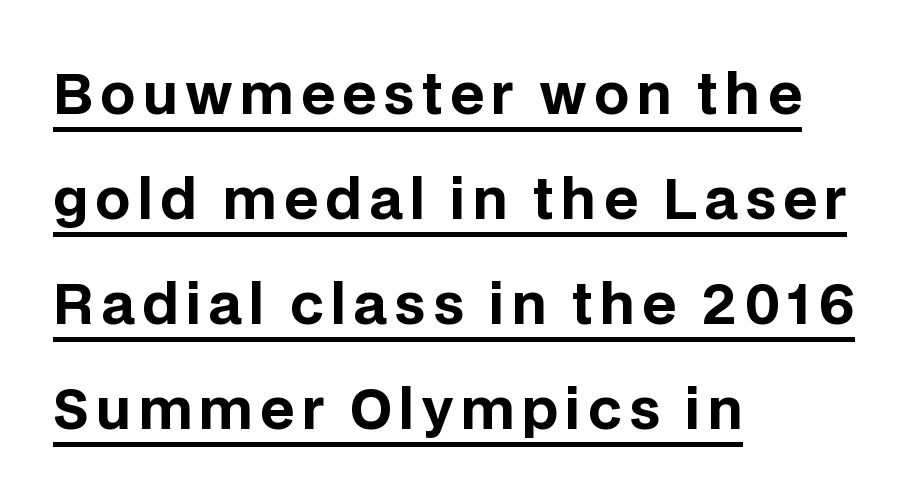
The image shows 55 px bold sans-serif type, upright; set left-aligned, loose line spacing (1.91x), underlined; low stroke contrast and a large x-height.
